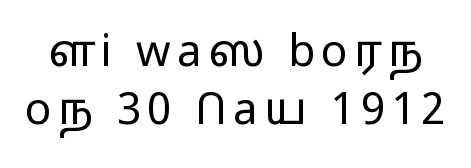
The image shows 44 px light, wide sans-serif type, upright; set normal line spacing (1.32x), not underlined; low stroke contrast and a medium x-height.
